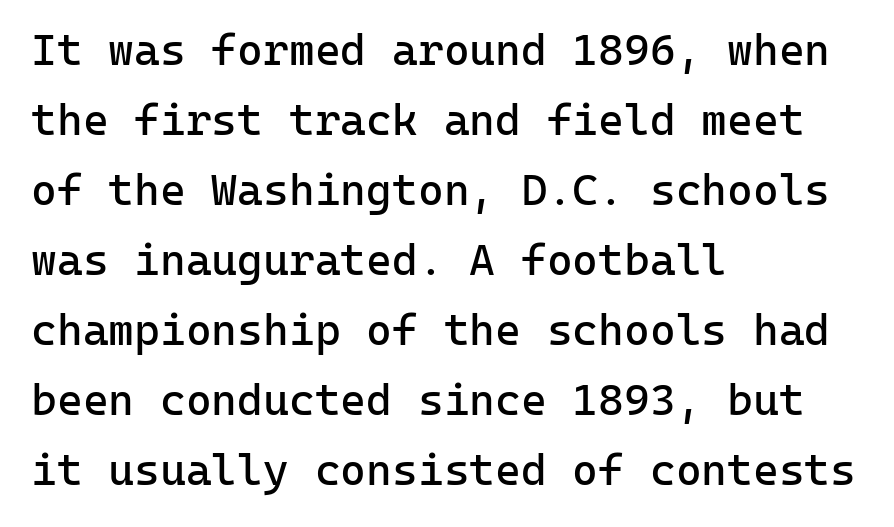
Q: Is the text bold? A: No.
Q: Is the text italic (slanted)? A: No, it is upright.
Q: Is the typeface a serif or a sans-serif typeface? A: Sans-serif.
Q: Is the text underlined? A: No.
Q: How is the paragraph aligned? A: Left-aligned.
Q: Is the spacing between letters normal or unusually wide? A: Normal.
Q: Is the spacing between lines tight, normal or loose? A: Normal.
Q: Width (condensed, normal, or wide)? A: Normal.
Q: Stroke contrast? A: Low.
Q: x-height? A: Medium.
Q: Monospaced? A: Yes.
